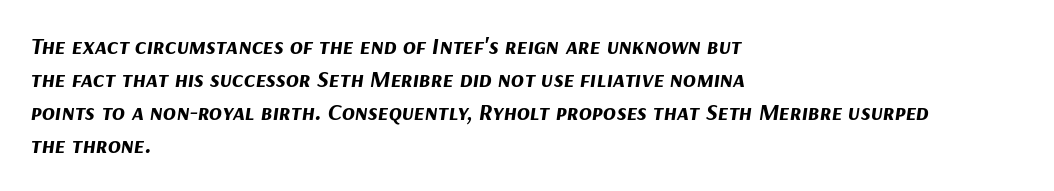
The axis of the letterforms is tilted away from vertical. Pretty heavy lettering here — definitely bold. The lines in this sample share a left origin and differ only in where they stop. Beneath every word, the page is bare.
